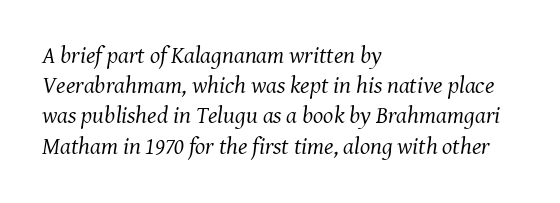
The image shows 24 px text type, italic (leaning right); set left-aligned, normal line spacing (1.26x), normal letter spacing, not underlined.
